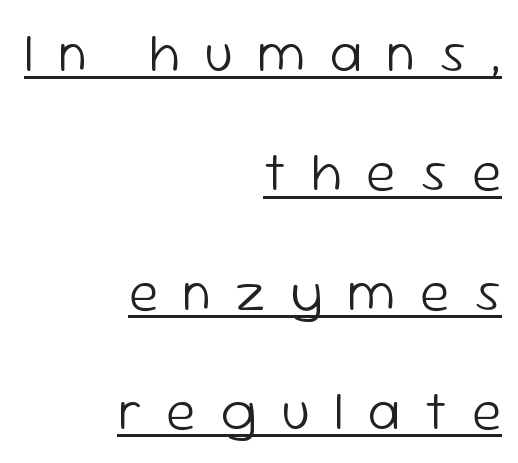
Q: Is the text bold? A: No.
Q: Is the text italic (slanted)? A: No, it is upright.
Q: Is the typeface a serif or a sans-serif typeface? A: Sans-serif.
Q: Is the text underlined? A: Yes.
Q: How is the paragraph aligned? A: Right-aligned.
Q: Is the spacing between letters normal or unusually wide? A: Unusually wide.
Q: Is the spacing between lines tight, normal or loose? A: Loose.
Q: Width (condensed, normal, or wide)? A: Normal.
Q: Stroke contrast? A: Low.
Q: x-height? A: Medium.
Q: Monospaced? A: No.
